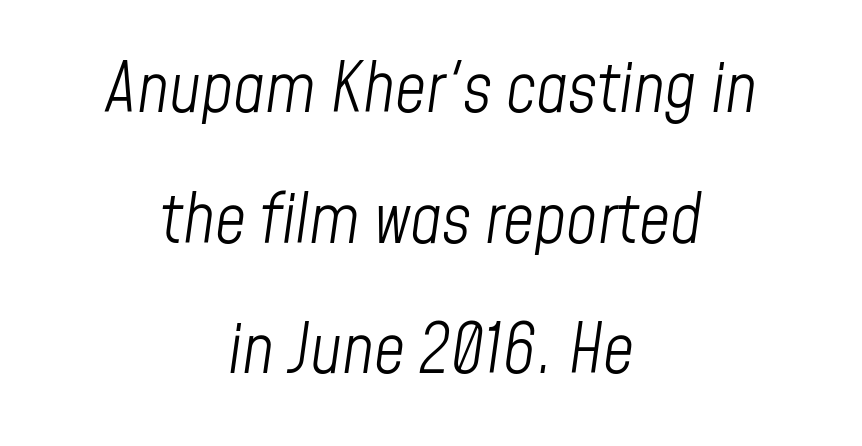
Q: Is the text bold? A: No.
Q: Is the text italic (slanted)? A: Yes, it leans right by about 8 degrees.
Q: Is the text underlined? A: No.
Q: How is the paragraph aligned? A: Centered.
Q: Is the spacing between letters normal or unusually wide? A: Normal.
Q: Is the spacing between lines tight, normal or loose? A: Loose.
Q: Width (condensed, normal, or wide)? A: Condensed.
Q: Stroke contrast? A: Low.
Q: x-height? A: Medium.
Q: Monospaced? A: No.
